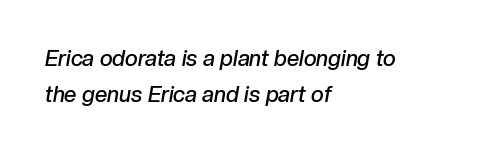
Type without underlining. Semibold letterforms, between regular and bold. Successive baselines arrive at the customary interval. Would a proofreader flag this as italicized? Yes.
